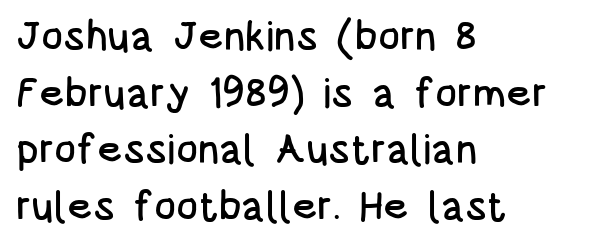
The lines in this sample share a left origin and differ only in where they stop. Glance below the letters and you will spot only blank space. The face used here is rendered with its standard letterfit. Normally led — the rows are evenly, conventionally spaced. Character widths vary here, with narrow letters taking less room than wide ones. This is sans-serif lettering, the kind often seen on screens and signage.
